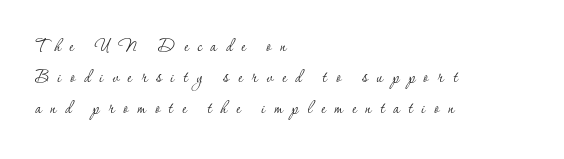
{"bold": "no", "underline": "no", "align": "left", "line_spacing": "normal", "line_spacing_ratio": 1.48, "letter_spacing": "wide", "letter_spacing_em": 0.43, "glyph_px": 21}
